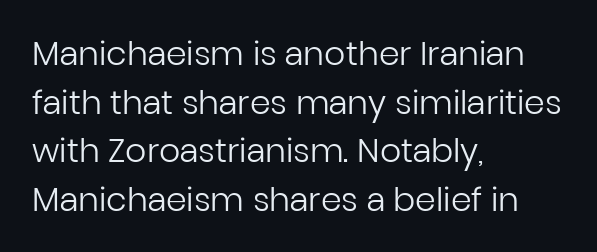
You can tell it's not italic because the verticals are truly vertical. On a weight scale, this lands at 450 or below. This rendering leaves character spacing at its baseline value. The letters advance in unequal steps, a hallmark of proportional type. Does the leading feel generous? No, just average.
